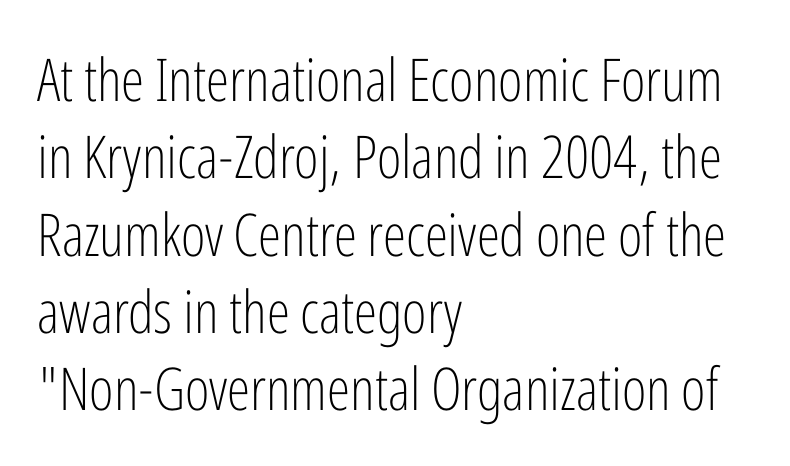
The image shows 59 px light, condensed sans-serif type, upright; set left-aligned, normal line spacing (1.31x), normal letter spacing, not underlined; low stroke contrast and a medium x-height.
